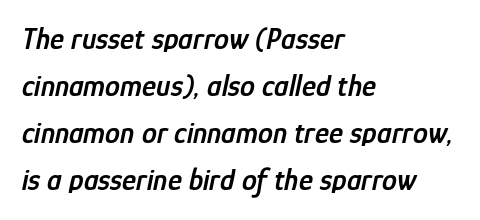
{"italic": "yes", "lean": "right", "slant_degrees": 12, "bold": "semi", "weight": "semibold", "width": "condensed", "stroke_contrast": "low", "x_height": "medium", "monospaced": "no", "underline": "no", "align": "left", "line_spacing": "normal", "line_spacing_ratio": 1.57, "letter_spacing": "normal", "letter_spacing_em": 0.0, "glyph_px": 30}
